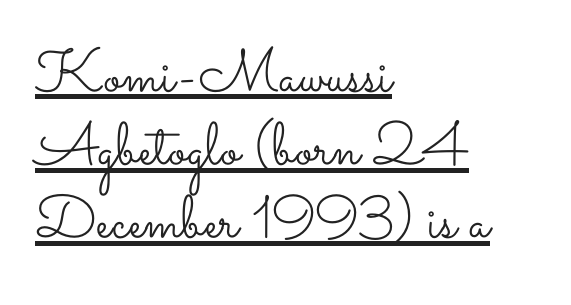
The image shows 60 px light, wide type; set left-aligned, line spacing 1.22x, normal letter spacing, underlined; low stroke contrast and a small x-height.
